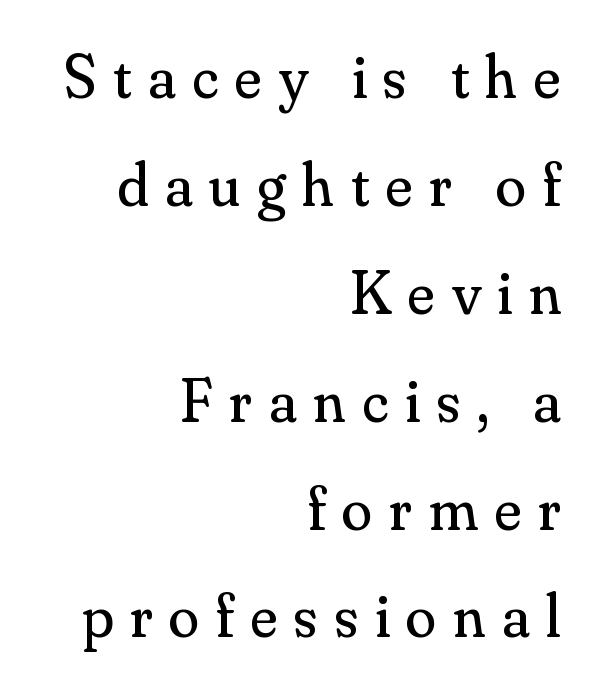
The letters stand straight up with perfectly vertical stems. Varying glyph widths throughout — classic text-font behaviour. This rendering employs a face with finishing strokes, i.e., a serif. Short and long lines alike share a common ending point at right.
